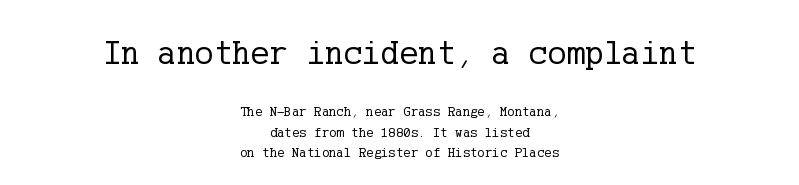
The type is set solid horizontally, with unmodified tracking. Little horizontal feet cap the strokes, marking this as serif type. The lines in this sample share a center point and differ in where they start and stop. Posture: straight, roman, zero tilt.
